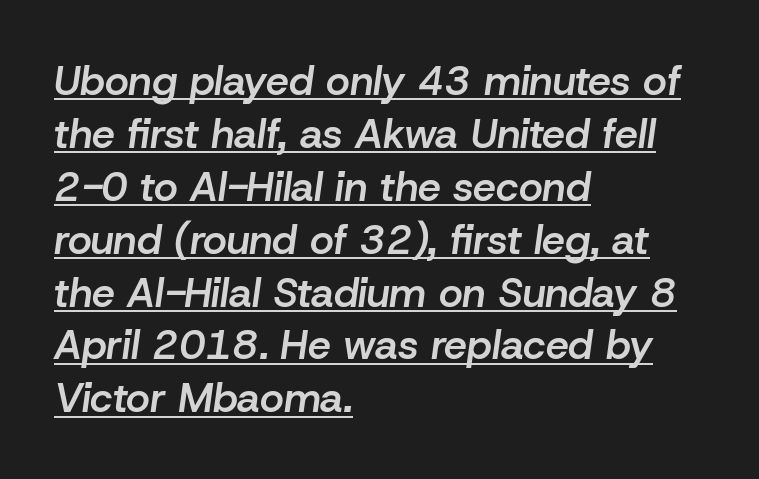
Q: Is the text bold? A: Semi-bold.
Q: Is the text italic (slanted)? A: Yes, it leans right by about 8 degrees.
Q: Is the text underlined? A: Yes.
Q: How is the paragraph aligned? A: Left-aligned.
Q: Is the spacing between letters normal or unusually wide? A: Normal.
Q: Is the spacing between lines tight, normal or loose? A: Normal.
Q: Width (condensed, normal, or wide)? A: Normal.
Q: Stroke contrast? A: Low.
Q: x-height? A: Medium.
Q: Monospaced? A: No.
